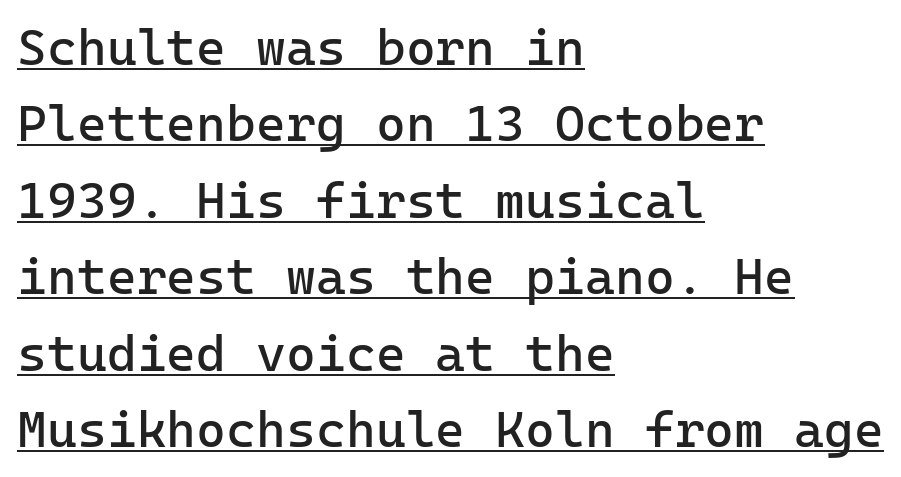
The image shows 51 px regular-weight sans-serif type, upright; set left-aligned, normal line spacing (1.5x), normal letter spacing, underlined; low stroke contrast and a medium x-height.
